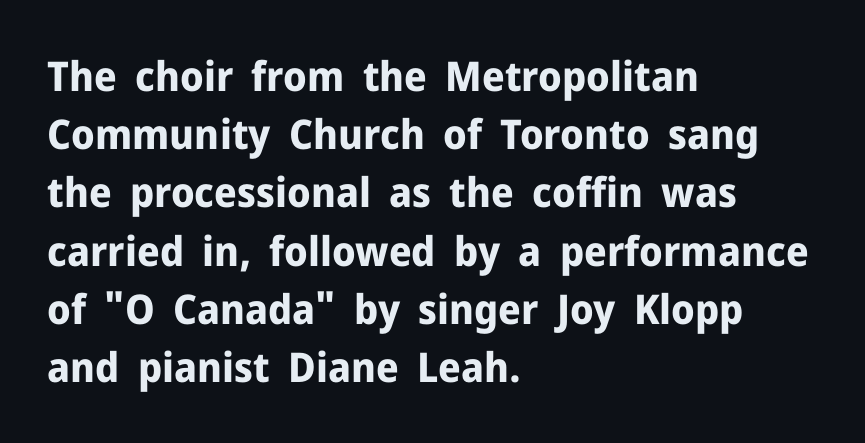
The image shows 41 px bold sans-serif type, upright; set left-aligned, normal line spacing (1.42x), normal letter spacing, not underlined; low stroke contrast and a medium x-height.
